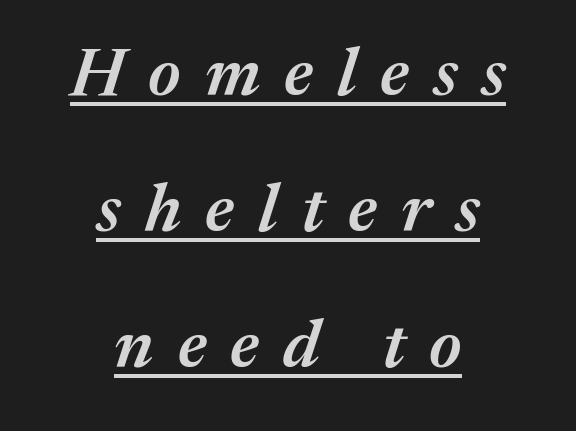
{"italic": "yes", "lean": "right", "slant_degrees": 17, "bold": "semi", "weight": "semibold", "width": "normal", "stroke_contrast": "medium", "x_height": "medium", "monospaced": "no", "underline": "yes", "align": "center", "line_spacing": "loose", "line_spacing_ratio": 2.0, "letter_spacing": "wide", "letter_spacing_em": 0.35, "glyph_px": 68}
